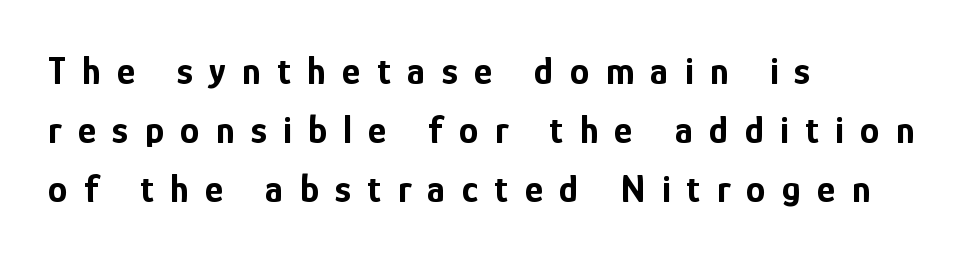
{"serif": "no", "italic": "no", "bold": "yes", "weight": "bold", "width": "condensed", "stroke_contrast": "low", "x_height": "medium", "monospaced": "no", "underline": "no", "align": "left", "line_spacing": "normal", "line_spacing_ratio": 1.51, "letter_spacing": "wide", "letter_spacing_em": 0.42, "glyph_px": 39}
